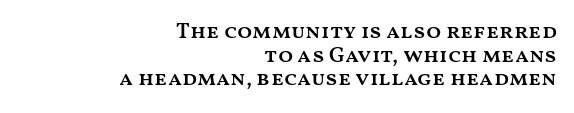
{"italic": "no", "bold": "semi", "underline": "no", "align": "right", "line_spacing": "tight", "line_spacing_ratio": 1.07, "letter_spacing": "normal", "letter_spacing_em": 0.0, "glyph_px": 22}
